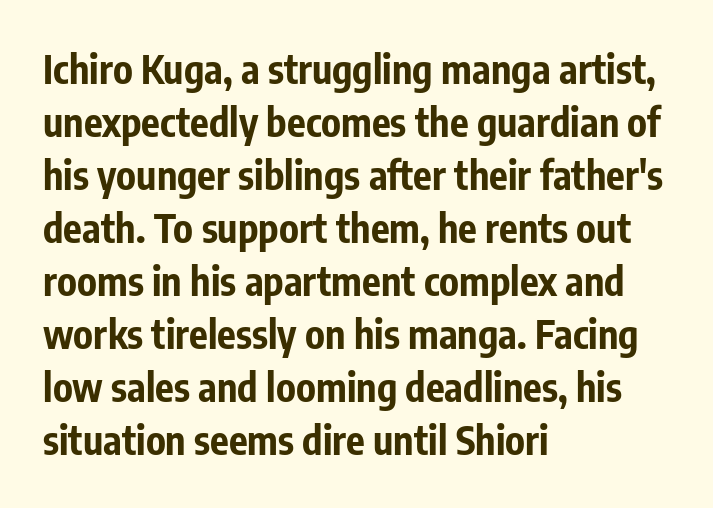
Q: Is the text bold? A: Yes.
Q: Is the text italic (slanted)? A: No, it is upright.
Q: Is the typeface a serif or a sans-serif typeface? A: Sans-serif.
Q: Is the text underlined? A: No.
Q: How is the paragraph aligned? A: Left-aligned.
Q: Is the spacing between letters normal or unusually wide? A: Normal.
Q: Is the spacing between lines tight, normal or loose? A: Normal.
Q: Width (condensed, normal, or wide)? A: Condensed.
Q: Stroke contrast? A: Low.
Q: x-height? A: Medium.
Q: Monospaced? A: No.
